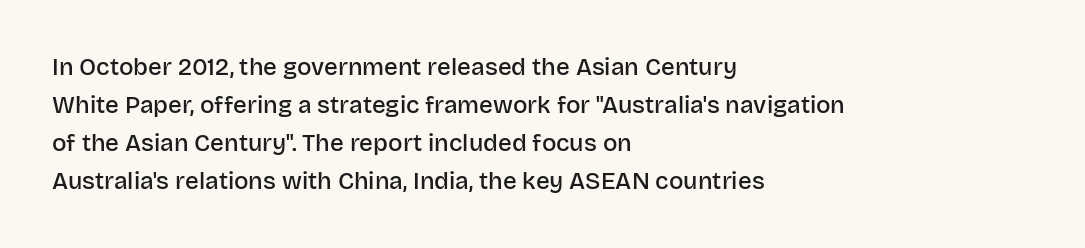
Type without underlining. The rendering keeps characters at their native spacing. It's the straight-up-and-down kind of type. Honestly, the row spacing looks completely unremarkable. One-word summary of the alignment: left. Semibold letterforms, between regular and bold.
